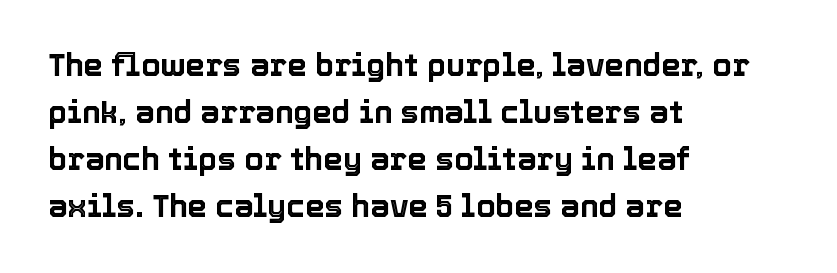
{"italic": "no", "width": "normal", "x_height": "medium", "monospaced": "no", "underline": "no", "align": "left", "line_spacing": "normal", "line_spacing_ratio": 1.52, "letter_spacing": "normal", "letter_spacing_em": 0.0, "glyph_px": 31}
